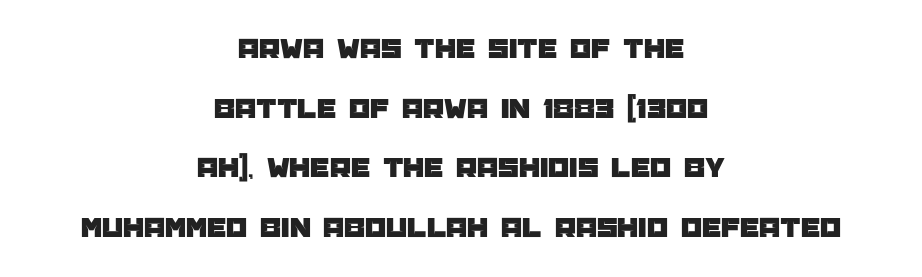
Q: Is the text italic (slanted)? A: No, it is upright.
Q: Is the typeface a serif or a sans-serif typeface? A: Sans-serif.
Q: Is the text underlined? A: No.
Q: How is the paragraph aligned? A: Centered.
Q: Is the spacing between letters normal or unusually wide? A: Normal.
Q: Is the spacing between lines tight, normal or loose? A: Loose.
Q: Width (condensed, normal, or wide)? A: Normal.
Q: Stroke contrast? A: Low.
Q: x-height? A: Large.
Q: Monospaced? A: No.
